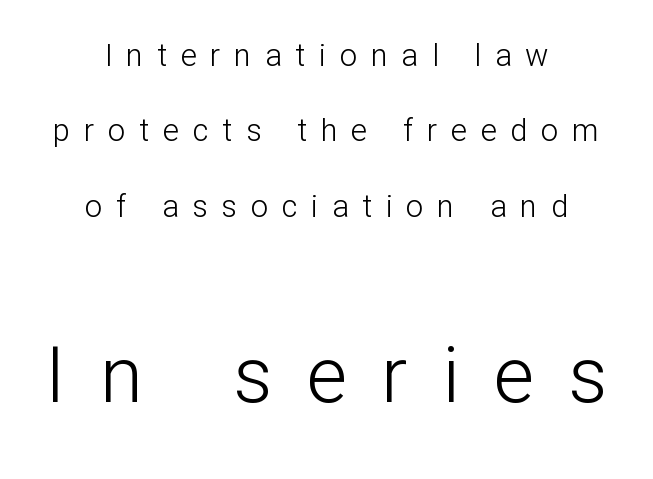
Q: Is the text bold? A: No.
Q: Is the text italic (slanted)? A: No, it is upright.
Q: Is the typeface a serif or a sans-serif typeface? A: Sans-serif.
Q: Is the text underlined? A: No.
Q: How is the paragraph aligned? A: Centered.
Q: Is the spacing between letters normal or unusually wide? A: Unusually wide.
Q: Is the spacing between lines tight, normal or loose? A: Loose.
Q: Which block of text is set in a larger size, the first (top) or the second (bottom)? A: The second (bottom) one.
Q: Width (condensed, normal, or wide)? A: Normal.
Q: Stroke contrast? A: Low.
Q: x-height? A: Medium.
Q: Monospaced? A: No.
